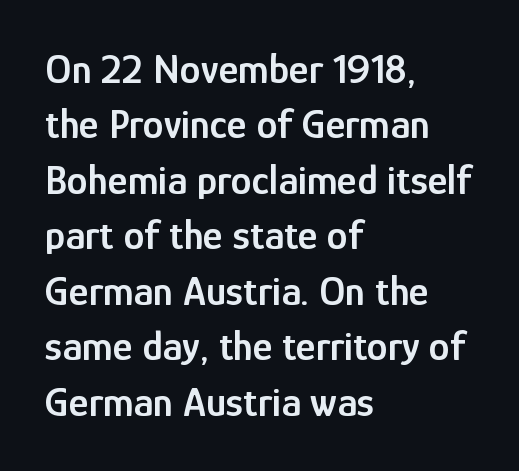
The image shows 42 px semibold, condensed sans-serif type, upright; set left-aligned, normal line spacing (1.32x), normal letter spacing, not underlined; low stroke contrast and a medium x-height.
